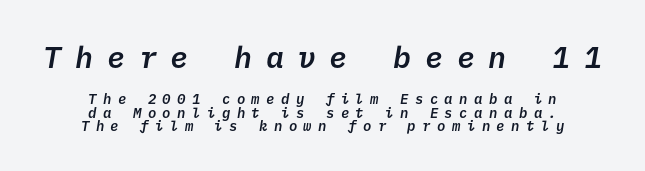
The image shows 30 px semibold sans-serif type; set centered, tight line spacing (0.99x), unusually wide letter spacing (+0.46 em), not underlined; the first (top) block is 2.14x larger; low stroke contrast and a medium x-height.
